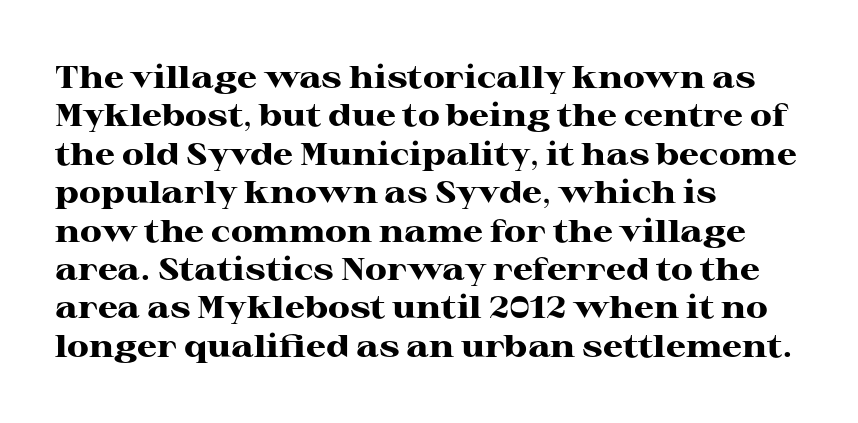
Q: Is the text bold? A: Yes.
Q: Is the text italic (slanted)? A: No, it is upright.
Q: Is the typeface a serif or a sans-serif typeface? A: Serif.
Q: Is the text underlined? A: No.
Q: How is the paragraph aligned? A: Left-aligned.
Q: Is the spacing between letters normal or unusually wide? A: Normal.
Q: Width (condensed, normal, or wide)? A: Wide.
Q: Stroke contrast? A: High.
Q: x-height? A: Medium.
Q: Monospaced? A: No.
